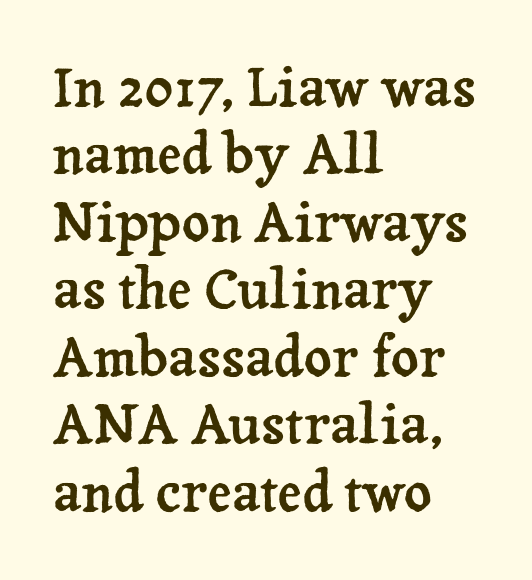
You can tell from the footed stems that serif type was used. These lines were composed using upright roman letters. Teacher's note: observe the even left margin — that is flush-left alignment. Unmarked baselines from the first word to the last. Nothing unusual about the tracking: characters are spaced as the font intends.
